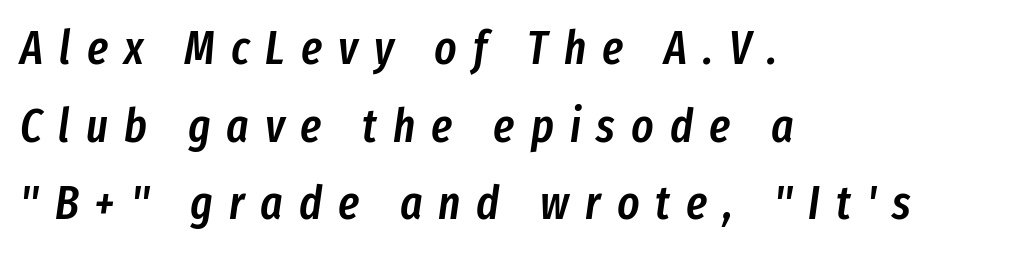
Q: Is the text bold? A: Semi-bold.
Q: Is the text italic (slanted)? A: Yes, it leans right by about 8 degrees.
Q: Is the text underlined? A: No.
Q: How is the paragraph aligned? A: Left-aligned.
Q: Is the spacing between letters normal or unusually wide? A: Unusually wide.
Q: Is the spacing between lines tight, normal or loose? A: Normal.
Q: Width (condensed, normal, or wide)? A: Condensed.
Q: Stroke contrast? A: Low.
Q: x-height? A: Medium.
Q: Monospaced? A: No.
